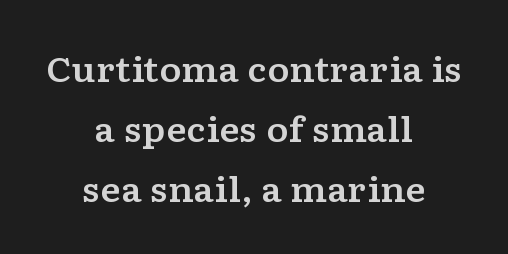
The image shows 34 px wide serif type, upright; set centered, line spacing 1.76x, normal letter spacing, not underlined; low stroke contrast and a medium x-height.
